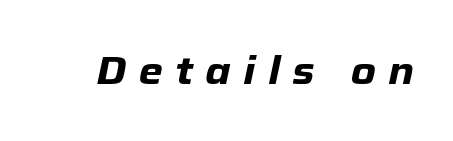
A typesetter would call this proportional, since set widths differ per character. A clean baseline with only descenders dipping below it. Students, note that the glyphs here are deliberately spaced far apart. Bold? Absolutely — the strokes are thick and heavy. Slant detected: the letters are inclined.
